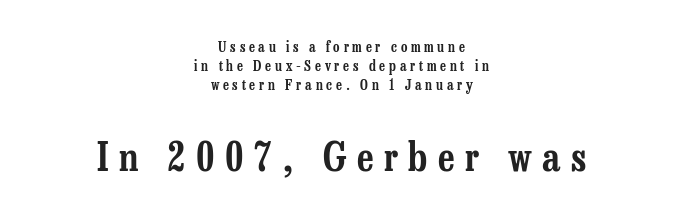
{"serif": "yes", "italic": "no", "width": "condensed", "stroke_contrast": "low", "x_height": "medium", "monospaced": "no", "underline": "no", "align": "center", "line_spacing": "normal", "line_spacing_ratio": 1.36, "letter_spacing": "wide", "letter_spacing_em": 0.27, "larger_block": "second", "size_ratio": 2.79, "glyph_px": 39}
